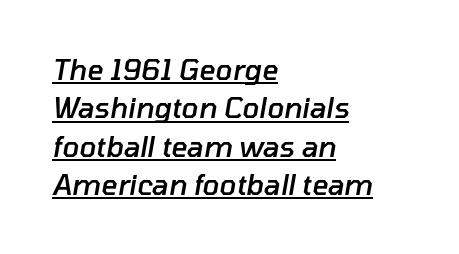
Rendered with sloped, italic letterforms. Varying glyph widths throughout — classic text-font behaviour. Quick note: underline on. Baseline-to-baseline distance is the conventional proportion of letter height.
